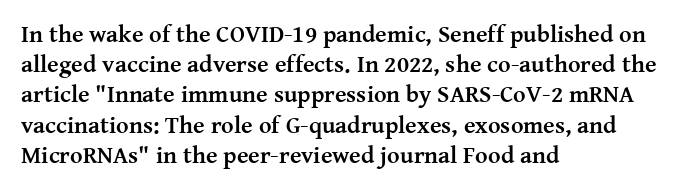
The ragged edge is on the right, which tells us the setting is flush left. The space beneath each line is pristine and unruled. This rendering leaves character spacing at its baseline value. The passage shown stacks its lines at a standard gap. Italic? Not at all — the glyphs are vertical. Emphasis by weight is at full strength: bold.
